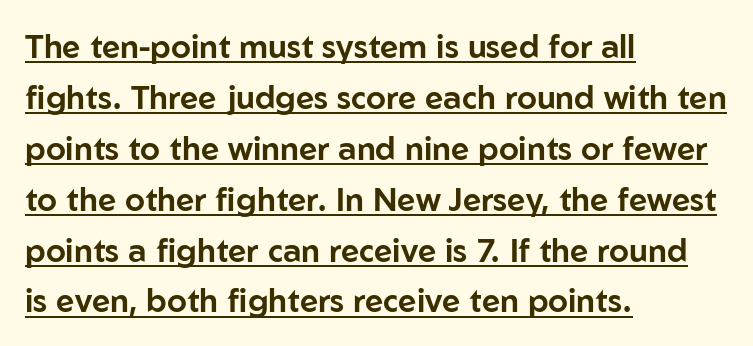
The image shows 32 px sans-serif type, upright; set left-aligned, normal line spacing (1.59x), normal letter spacing, underlined; low stroke contrast and a medium x-height.
